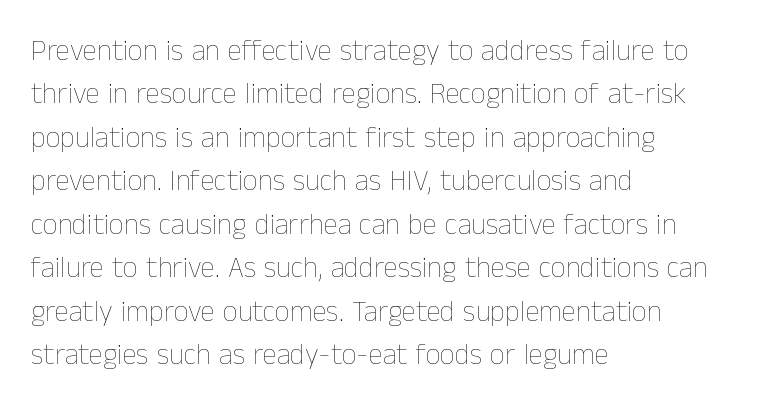
Varying glyph widths throughout — classic text-font behaviour. If you drew a ruler down the left edge, every line would touch it. Vertical strokes here are truly vertical. Clear beneath every line of the passage. Caption: standard tracking, unaltered. No chunkiness to these letters — they're not bold.
